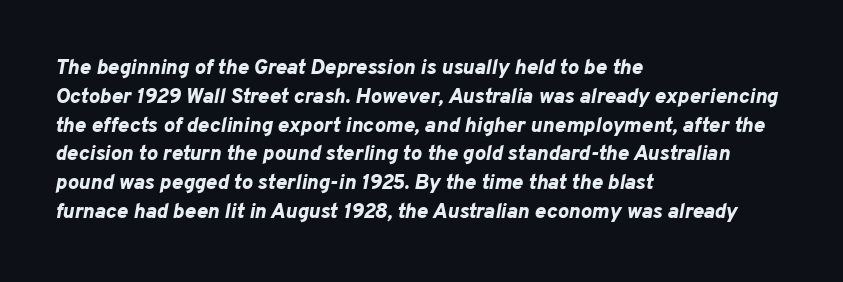
The image shows 21 px bold type, italic (leaning right); set left-aligned, normal line spacing (1.37x), normal letter spacing, not underlined.
